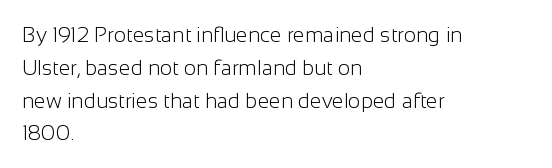
Q: Is the text bold? A: No.
Q: Is the text italic (slanted)? A: No, it is upright.
Q: Is the text underlined? A: No.
Q: How is the paragraph aligned? A: Left-aligned.
Q: Is the spacing between letters normal or unusually wide? A: Normal.
Q: Is the spacing between lines tight, normal or loose? A: Normal.
